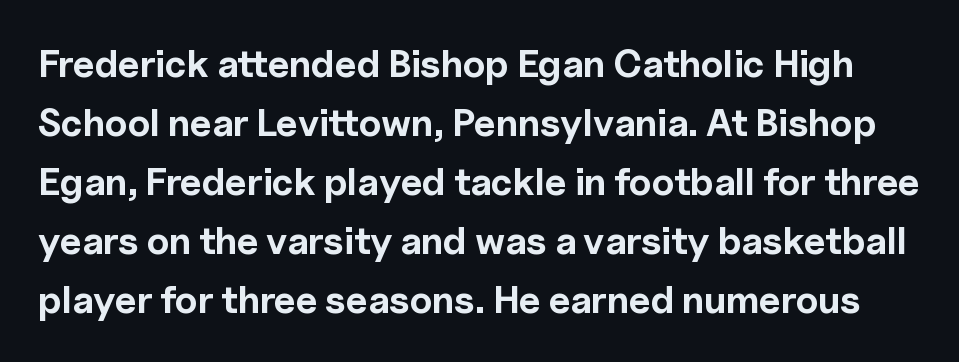
{"serif": "no", "italic": "no", "bold": "yes", "weight": "bold", "width": "normal", "x_height": "medium", "monospaced": "no", "underline": "no", "line_spacing": "normal", "line_spacing_ratio": 1.55, "letter_spacing": "normal", "letter_spacing_em": 0.0, "glyph_px": 38}
